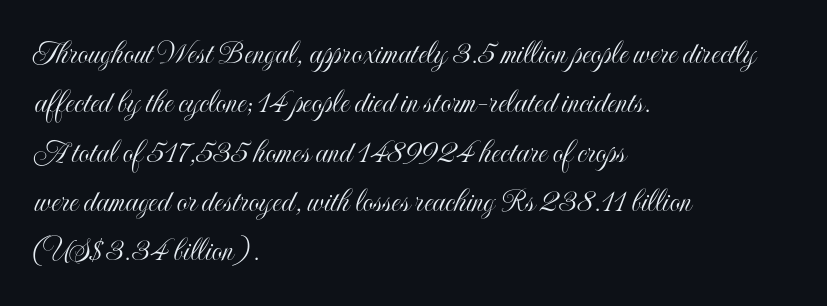
Does the leading feel generous? No, just average. Horizontally, the lines are justified to the leading edge only. The letters advance in unequal steps, a hallmark of proportional type. The tracking reads as untouched default to a designer's eye.
